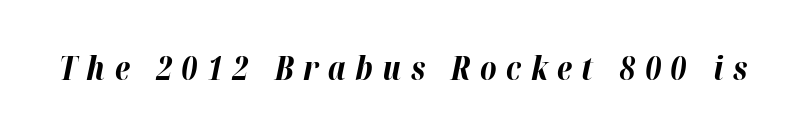
{"italic": "yes", "lean": "right", "slant_degrees": 12, "bold": "yes", "weight": "bold", "width": "normal", "stroke_contrast": "high", "x_height": "medium", "monospaced": "no", "underline": "no", "letter_spacing": "wide", "letter_spacing_em": 0.3, "glyph_px": 32}
